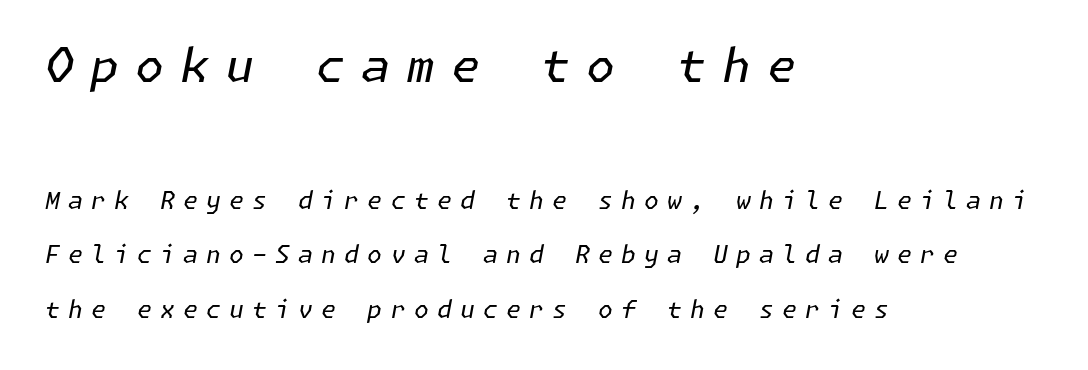
The image shows 47 px regular-weight type, italic (leaning right); set left-aligned, loose line spacing (2.28x), unusually wide letter spacing (+0.34 em), not underlined; the first (top) block is 1.96x larger; low stroke contrast and a medium x-height.
